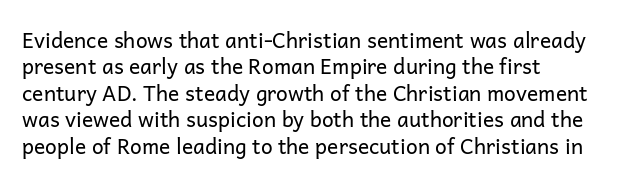
The rendering uses a moderate line-height, typical for paragraphs. Only glyphs here, with clear space below each row. The passage is arranged the way most books set body copy — flush left. Spacing between characters is what you'd get straight out of the box.
